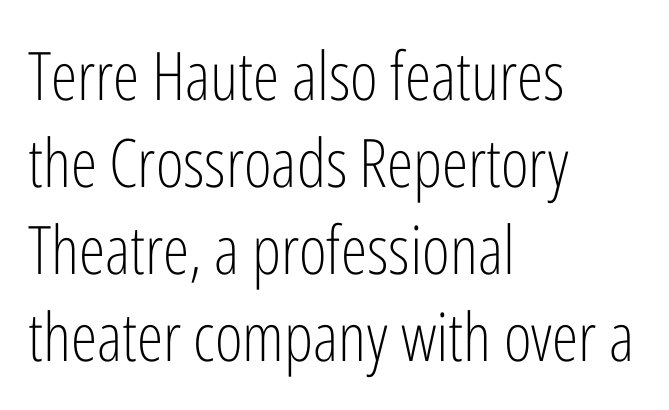
The ragged edge is on the right, which tells us the setting is flush left. Decoration check: the copy has no underline. Each word holds together tightly as a unit, with standard inter-letter gaps. If you measured baseline to baseline, you'd find a middling distance.
